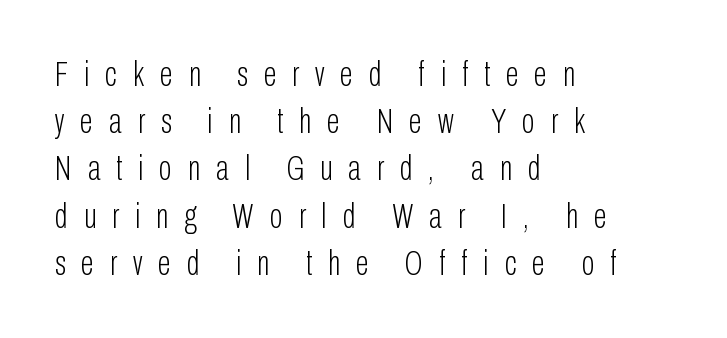
The image shows 35 px light, condensed sans-serif type, upright; set left-aligned, normal line spacing (1.35x), unusually wide letter spacing (+0.45 em), not underlined; low stroke contrast and a medium x-height.
